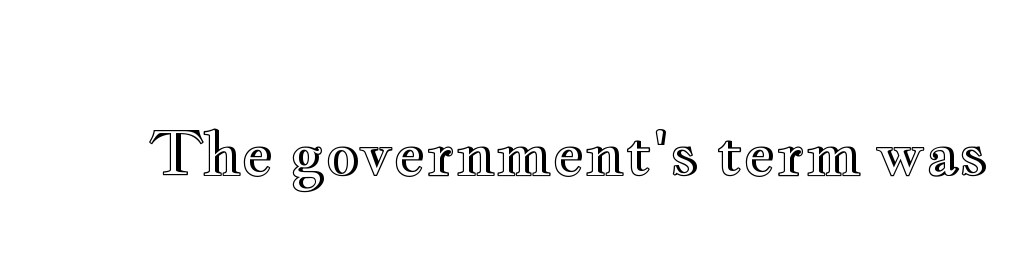
Decoration check: the copy has no underline. Quick note: not italic, upright. Observe the ordinary spacing: letters are neighbours, not strangers. The face used here is proportionally spaced, like ordinary book or web type.
